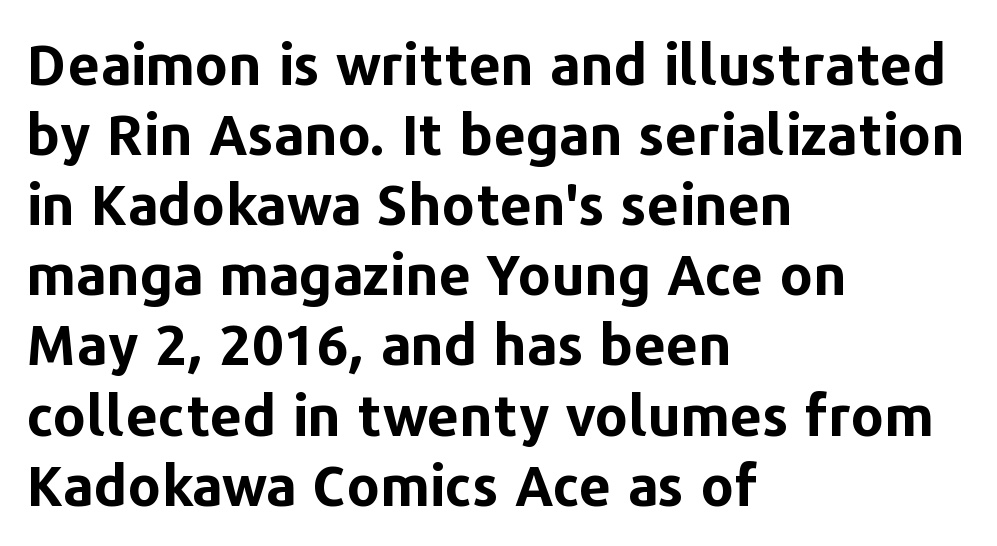
The image shows 57 px bold sans-serif type, upright; set left-aligned, line spacing 1.23x, normal letter spacing, not underlined; low stroke contrast and a medium x-height.
